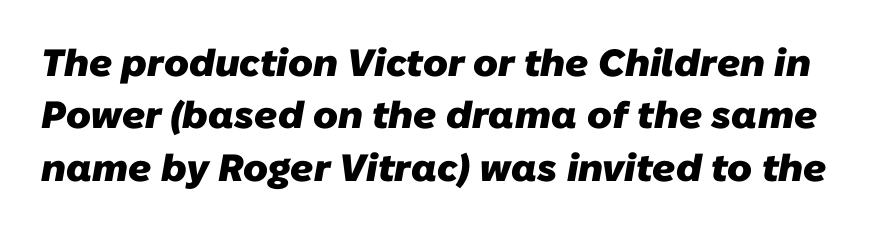
Q: Is the text bold? A: Yes.
Q: Is the typeface a serif or a sans-serif typeface? A: Sans-serif.
Q: Is the text underlined? A: No.
Q: Is the spacing between letters normal or unusually wide? A: Normal.
Q: Is the spacing between lines tight, normal or loose? A: Normal.
Q: Width (condensed, normal, or wide)? A: Normal.
Q: Stroke contrast? A: Low.
Q: x-height? A: Medium.
Q: Monospaced? A: No.
